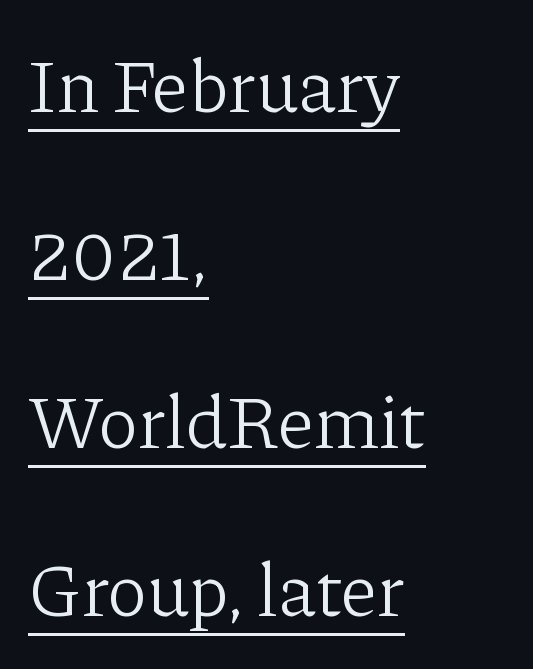
Q: Is the text bold? A: No.
Q: Is the text italic (slanted)? A: No, it is upright.
Q: Is the typeface a serif or a sans-serif typeface? A: Serif.
Q: Is the text underlined? A: Yes.
Q: How is the paragraph aligned? A: Left-aligned.
Q: Is the spacing between letters normal or unusually wide? A: Normal.
Q: Is the spacing between lines tight, normal or loose? A: Loose.
Q: Width (condensed, normal, or wide)? A: Normal.
Q: Stroke contrast? A: Low.
Q: x-height? A: Medium.
Q: Monospaced? A: No.
